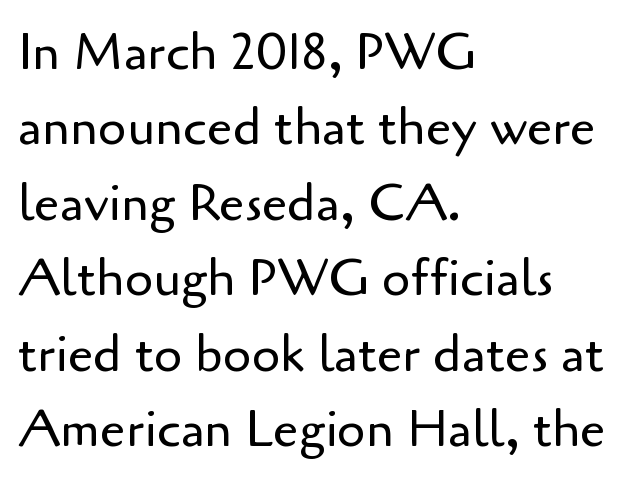
Q: Is the text bold? A: No.
Q: Is the text italic (slanted)? A: No, it is upright.
Q: Is the typeface a serif or a sans-serif typeface? A: Sans-serif.
Q: Is the text underlined? A: No.
Q: How is the paragraph aligned? A: Left-aligned.
Q: Is the spacing between letters normal or unusually wide? A: Normal.
Q: Is the spacing between lines tight, normal or loose? A: Normal.
Q: Width (condensed, normal, or wide)? A: Normal.
Q: Stroke contrast? A: Low.
Q: x-height? A: Small.
Q: Monospaced? A: No.
